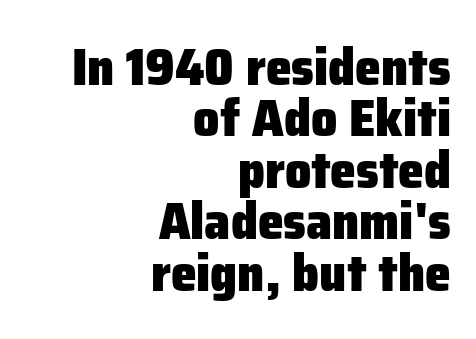
{"serif": "no", "italic": "no", "bold": "yes", "weight": "heavy", "width": "normal", "stroke_contrast": "low", "x_height": "medium", "monospaced": "no", "underline": "no", "align": "right", "line_spacing": "tight", "line_spacing_ratio": 0.99, "letter_spacing": "normal", "letter_spacing_em": 0.0, "glyph_px": 52}
